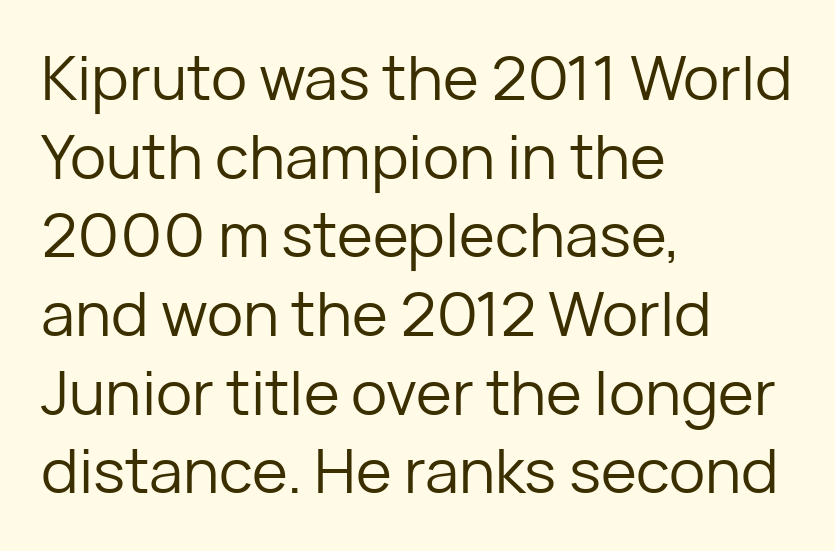
Q: Is the text bold? A: No.
Q: Is the text italic (slanted)? A: No, it is upright.
Q: Is the typeface a serif or a sans-serif typeface? A: Sans-serif.
Q: Is the text underlined? A: No.
Q: How is the paragraph aligned? A: Left-aligned.
Q: Is the spacing between letters normal or unusually wide? A: Normal.
Q: Is the spacing between lines tight, normal or loose? A: Normal.
Q: Width (condensed, normal, or wide)? A: Normal.
Q: Stroke contrast? A: Low.
Q: x-height? A: Medium.
Q: Monospaced? A: No.
